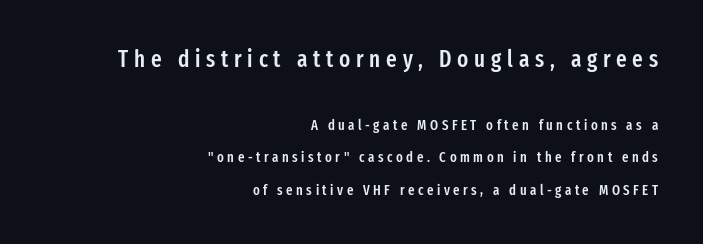
Q: Is the text bold? A: Semi-bold.
Q: Is the text italic (slanted)? A: No, it is upright.
Q: Is the text underlined? A: No.
Q: How is the paragraph aligned? A: Right-aligned.
Q: Is the spacing between letters normal or unusually wide? A: Unusually wide.
Q: Is the spacing between lines tight, normal or loose? A: Loose.
Q: Which block of text is set in a larger size, the first (top) or the second (bottom)? A: The first (top) one.
